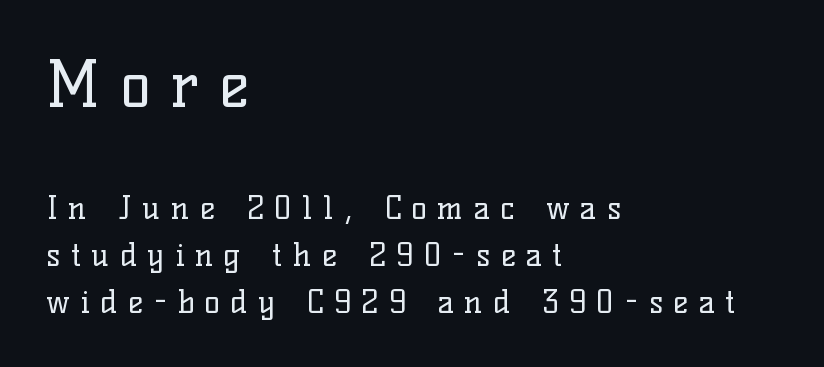
Q: Is the text bold? A: No.
Q: Is the text italic (slanted)? A: No, it is upright.
Q: Is the typeface a serif or a sans-serif typeface? A: Serif.
Q: Is the text underlined? A: No.
Q: How is the paragraph aligned? A: Left-aligned.
Q: Is the spacing between letters normal or unusually wide? A: Unusually wide.
Q: Is the spacing between lines tight, normal or loose? A: Normal.
Q: Which block of text is set in a larger size, the first (top) or the second (bottom)? A: The first (top) one.
Q: Width (condensed, normal, or wide)? A: Normal.
Q: Stroke contrast? A: Low.
Q: x-height? A: Medium.
Q: Monospaced? A: No.
